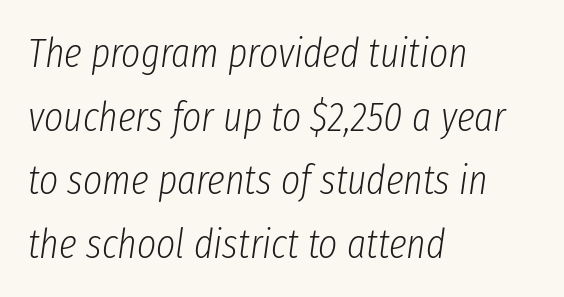
Normally led — the rows are evenly, conventionally spaced. Glance below the letters and you will spot only blank space. The letters advance in unequal steps, a hallmark of proportional type. Caption: standard tracking, unaltered. The passage is arranged the way most books set body copy — flush left.
